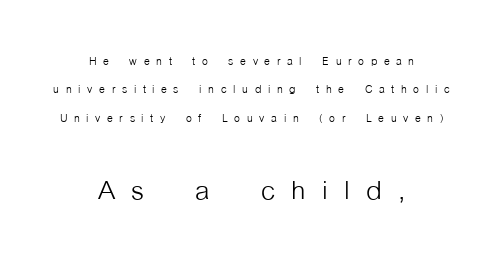
The image shows 37 px light, condensed sans-serif type, upright; set centered, line spacing 1.89x, unusually wide letter spacing (+0.44 em), not underlined; the second (bottom) block is 2.47x larger; low stroke contrast and a medium x-height.
